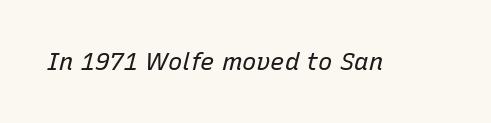
{"italic": "yes", "lean": "right", "slant_degrees": 15, "bold": "no", "underline": "no", "letter_spacing": "normal", "letter_spacing_em": 0.0, "glyph_px": 24}
